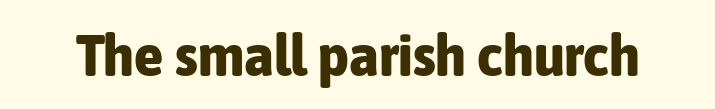
Strong, thick strokes mark this as bold type. A roman cut, with each character standing at attention. Short note: letters normally spaced. Underlining? Definitely not there. Looks like regular typesetting: each glyph gets only the width it needs. What kind of face is this? One without serifs — a sans.
